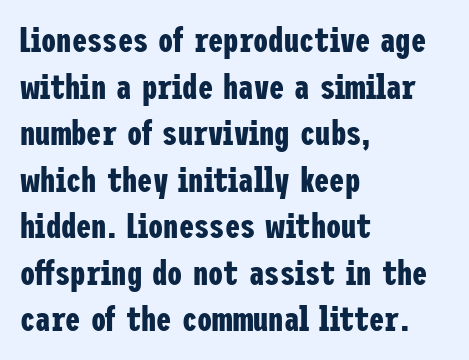
The image shows 34 px bold, condensed sans-serif type, upright; set left-aligned, normal line spacing (1.37x), normal letter spacing, not underlined; low stroke contrast and a medium x-height.
